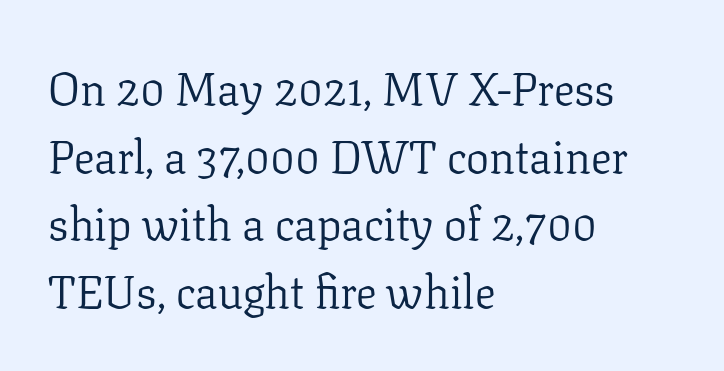
The line texture is even and compact thanks to regular tracking. The typeface chosen for these lines features serifs. Beneath every word, the page is bare. The axis of the letterforms is exactly vertical.
